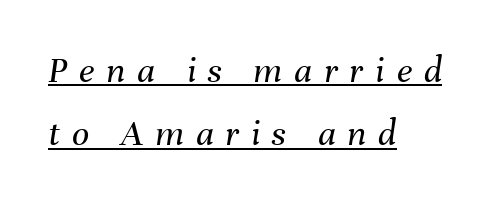
Would a proofreader flag this as italicized? Yes. The lettering is marked with a stroke running underneath it. Compared with a centered layout, this one pins lines to the left instead. The rows are spaced the way most documents space them. This sample has the flowing, uneven cadence of proportional lettering.
